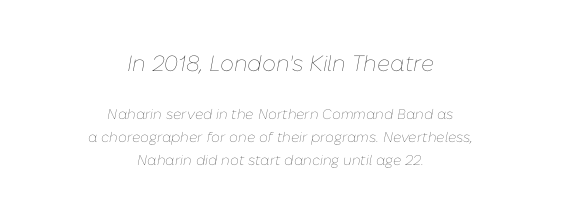
Just letters on the line, the space beneath them empty. In this sample the first text group is rendered at the bigger scale. Is the stroke heavy? The answer is a plain regular-or-lighter. Students, note that the glyphs here touch the page at normal intervals. The lines in this sample share a center point and differ in where they start and stop.
